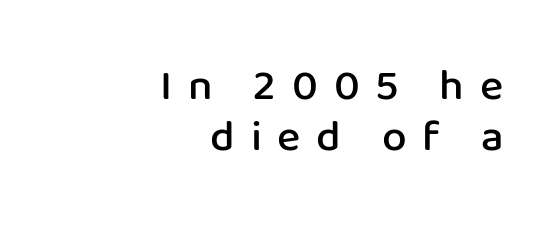
{"serif": "no", "italic": "no", "bold": "semi", "weight": "semibold", "width": "normal", "stroke_contrast": "low", "x_height": "medium", "monospaced": "no", "underline": "no", "align": "right", "line_spacing_ratio": 1.17, "letter_spacing": "wide", "letter_spacing_em": 0.36, "glyph_px": 44}
